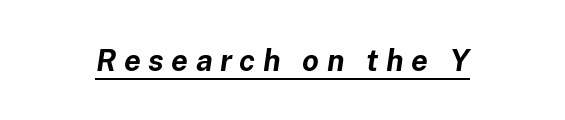
Q: Is the text bold? A: Yes.
Q: Is the text italic (slanted)? A: Yes, it leans right by about 8 degrees.
Q: Is the text underlined? A: Yes.
Q: Is the spacing between letters normal or unusually wide? A: Unusually wide.
Q: Width (condensed, normal, or wide)? A: Normal.
Q: Stroke contrast? A: Low.
Q: x-height? A: Medium.
Q: Monospaced? A: No.
